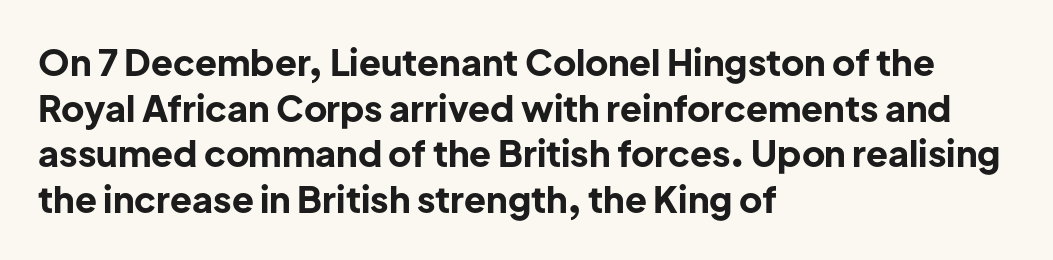
The image shows 36 px bold sans-serif type, upright; set left-aligned, normal line spacing (1.27x), normal letter spacing, not underlined; low stroke contrast and a medium x-height.
